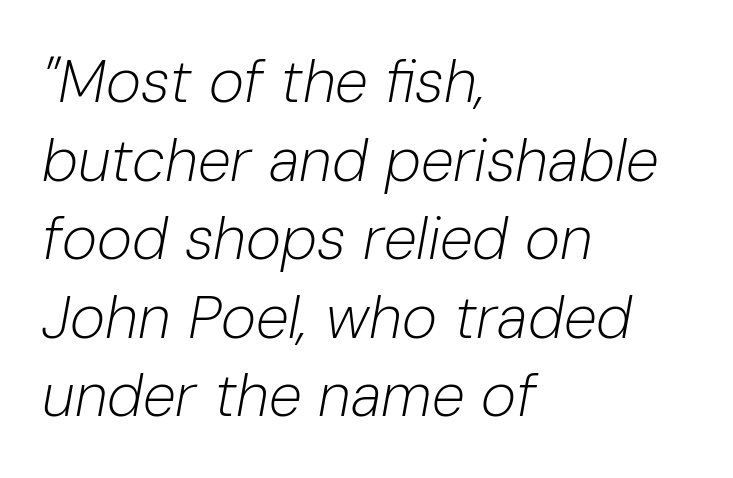
The image shows 60 px light type, italic (leaning right); set left-aligned, normal line spacing (1.31x), normal letter spacing, not underlined; low stroke contrast and a medium x-height.
